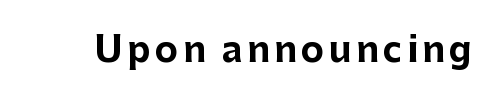
Q: Is the text bold? A: Yes.
Q: Is the text italic (slanted)? A: No, it is upright.
Q: Is the typeface a serif or a sans-serif typeface? A: Sans-serif.
Q: Is the text underlined? A: No.
Q: Width (condensed, normal, or wide)? A: Normal.
Q: Stroke contrast? A: Low.
Q: x-height? A: Medium.
Q: Monospaced? A: No.
